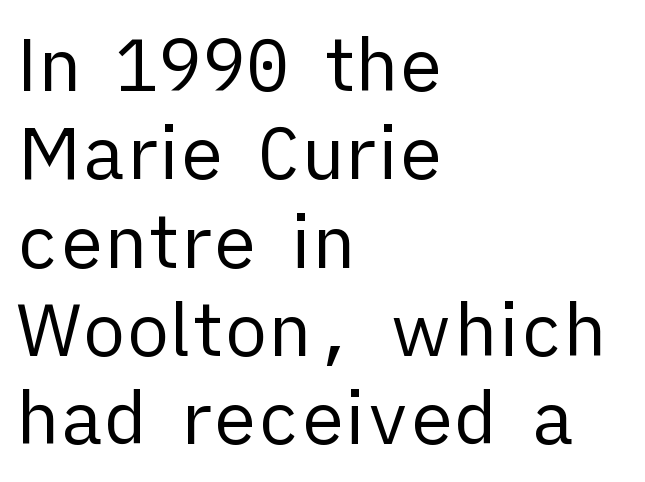
In terms of letterspacing, this is plain default setting. The compositor pushed each line to the left boundary. Here the designer chose a conventional face with non-uniform glyph widths. You can tell from the bare stems that sans-serif type was used. Does the lettering tilt? It doesn't — this is upright. Unmarked baselines from the first word to the last.
